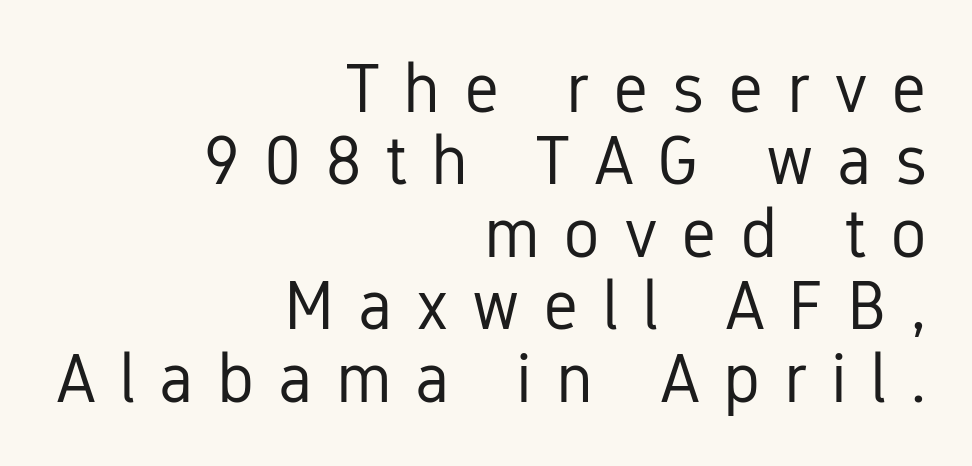
{"serif": "no", "italic": "no", "bold": "no", "weight": "regular", "width": "condensed", "stroke_contrast": "low", "x_height": "medium", "monospaced": "no", "underline": "no", "align": "right", "line_spacing": "tight", "line_spacing_ratio": 1.05, "letter_spacing": "wide", "letter_spacing_em": 0.34, "glyph_px": 69}
